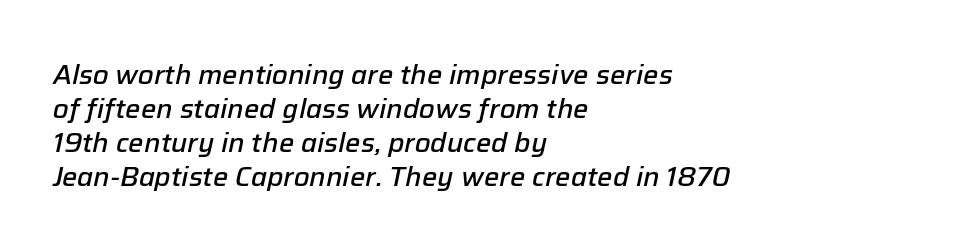
The image shows 27 px text type, italic (leaning right); set left-aligned, normal line spacing (1.26x), normal letter spacing, not underlined.
